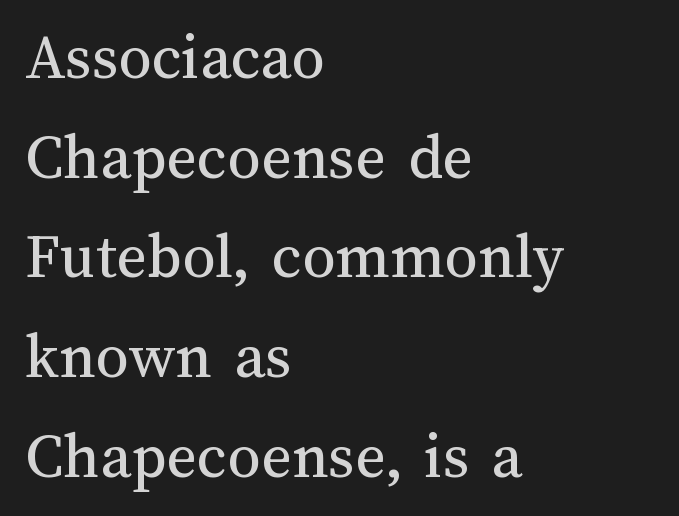
{"italic": "no", "bold": "no", "weight": "regular", "width": "normal", "stroke_contrast": "medium", "x_height": "medium", "monospaced": "no", "underline": "no", "align": "left", "line_spacing": "normal", "line_spacing_ratio": 1.51, "letter_spacing": "normal", "letter_spacing_em": 0.0, "glyph_px": 66}
